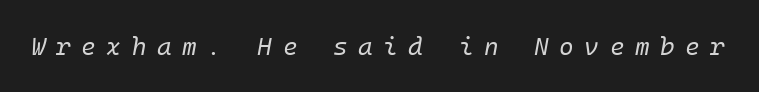
There is plenty of visible air inserted between adjacent glyphs. No extra ink here — the face is not bold. Glance below the letters and you will spot only blank space. Slant detected: the letters are inclined.
